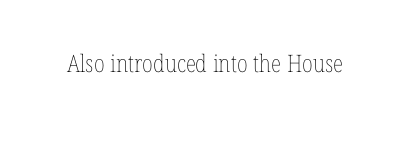
The image shows 24 px text type, upright; set normal letter spacing, not underlined.
